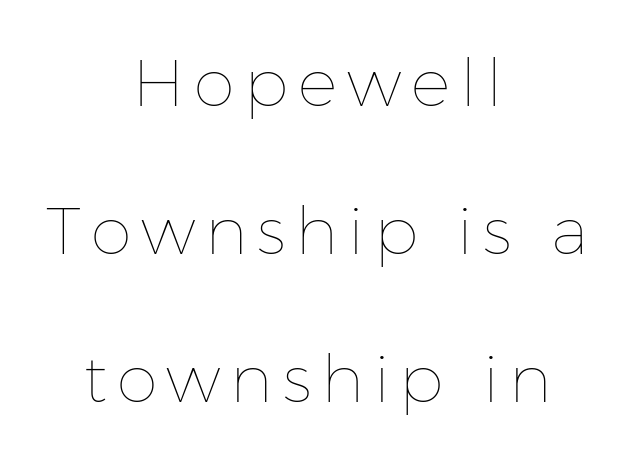
{"italic": "no", "bold": "no", "weight": "thin", "width": "normal", "stroke_contrast": "low", "x_height": "medium", "monospaced": "no", "underline": "no", "align": "center", "line_spacing": "loose", "line_spacing_ratio": 2.24, "glyph_px": 66}
